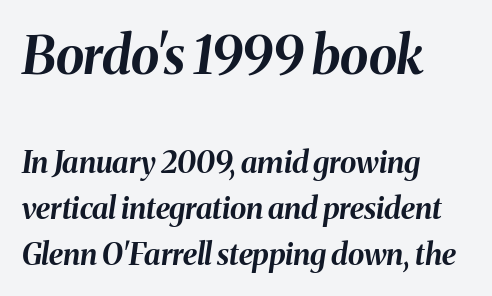
Note the varied advance widths — an 'i' is clearly narrower than an 'm'. Is the letter spacing exaggerated? No — it looks like the ordinary default. The designer left line spacing at the default. Compared with ordinary roman type, these characters are visibly tilted. The lines in this sample share a left origin and differ only in where they stop.
